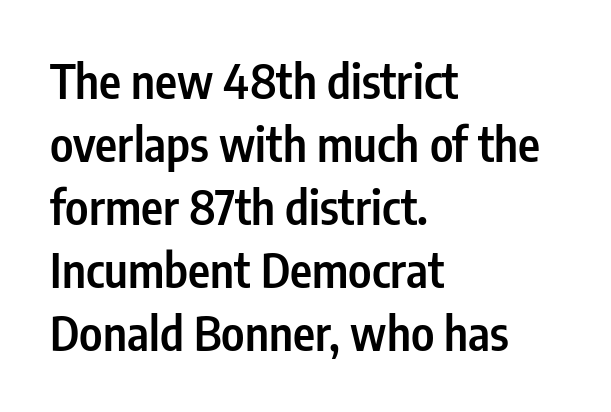
You could not count columns in this text — the font is proportionally spaced. This rendering features lettering with no underline. The rendering shows plain stroke endings on the letterforms — a sans-serif design. Does the copy run flush right? No — it runs flush left.
